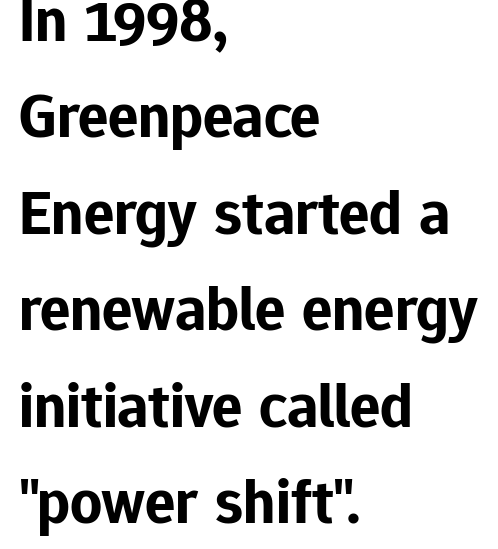
The image shows 63 px bold sans-serif type, upright; set left-aligned, normal line spacing (1.53x), normal letter spacing, not underlined; low stroke contrast and a medium x-height.
